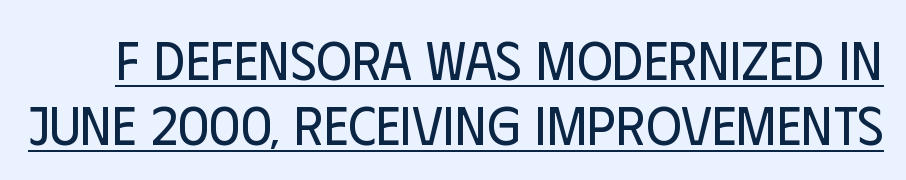
{"serif": "no", "italic": "no", "bold": "no", "weight": "regular", "width": "condensed", "stroke_contrast": "low", "x_height": "large", "monospaced": "no", "underline": "yes", "line_spacing_ratio": 1.19, "letter_spacing": "normal", "letter_spacing_em": 0.0, "glyph_px": 55}
